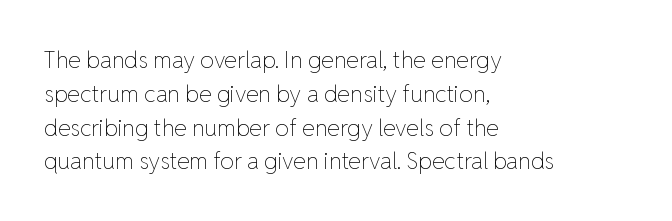
Q: Is the text bold? A: No.
Q: Is the text italic (slanted)? A: No, it is upright.
Q: Is the text underlined? A: No.
Q: How is the paragraph aligned? A: Left-aligned.
Q: Is the spacing between letters normal or unusually wide? A: Normal.
Q: Is the spacing between lines tight, normal or loose? A: Normal.
